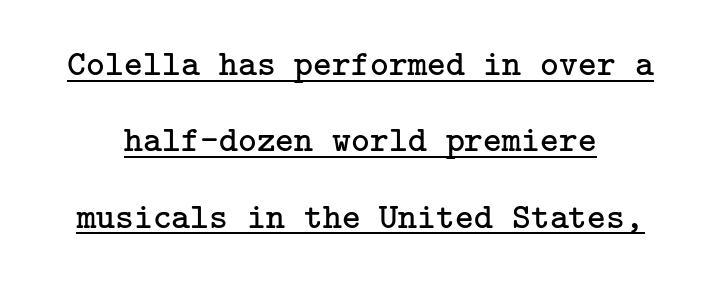
{"serif": "yes", "italic": "no", "bold": "no", "weight": "regular", "width": "normal", "stroke_contrast": "low", "x_height": "medium", "underline": "yes", "line_spacing": "loose", "line_spacing_ratio": 2.12, "letter_spacing": "normal", "letter_spacing_em": 0.0, "glyph_px": 36}
